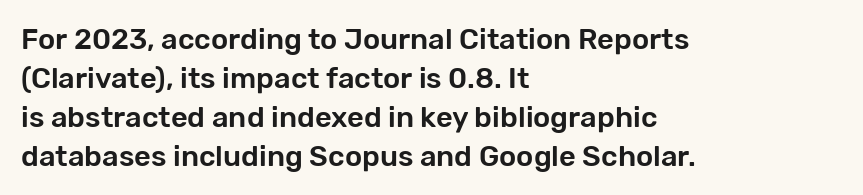
The image shows 29 px sans-serif type, upright; set left-aligned, normal line spacing (1.34x), normal letter spacing, not underlined; low stroke contrast and a medium x-height.
